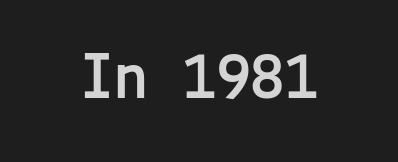
The image shows 68 px sans-serif type, upright, monospaced; set normal letter spacing, not underlined; a medium x-height.
